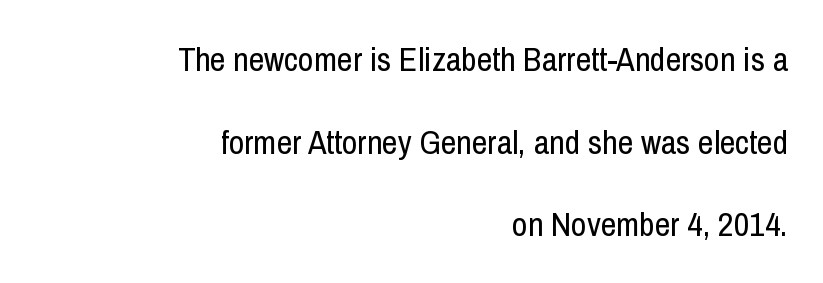
Q: Is the text bold? A: No.
Q: Is the text italic (slanted)? A: No, it is upright.
Q: Is the typeface a serif or a sans-serif typeface? A: Sans-serif.
Q: Is the text underlined? A: No.
Q: How is the paragraph aligned? A: Right-aligned.
Q: Is the spacing between letters normal or unusually wide? A: Normal.
Q: Is the spacing between lines tight, normal or loose? A: Loose.
Q: Width (condensed, normal, or wide)? A: Condensed.
Q: Stroke contrast? A: Low.
Q: x-height? A: Medium.
Q: Monospaced? A: No.
